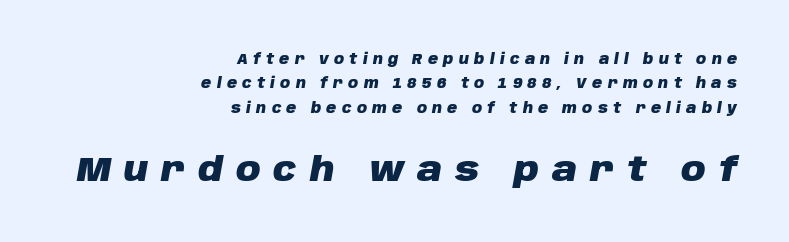
Here the second block reads like a headline and the first like body copy. Note the varied advance widths — an 'i' is clearly narrower than an 'm'. The type is letterspaced generously, with wide tracking. The face used here has a pronounced slope to its letters. Where is the straight margin? On the right.
